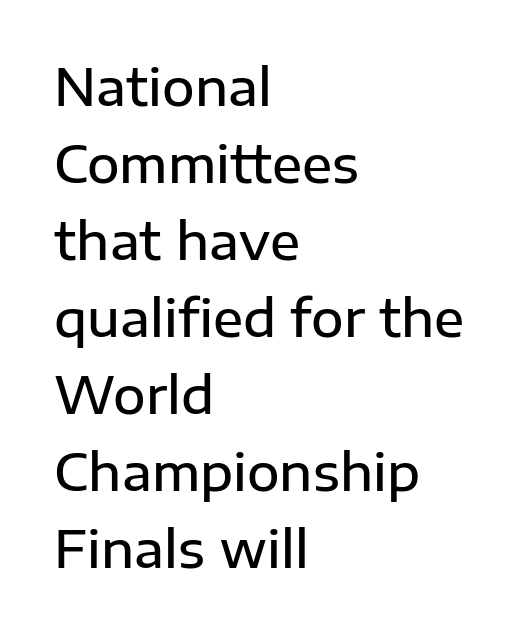
The image shows 50 px semibold sans-serif type, upright; set left-aligned, normal line spacing (1.54x), normal letter spacing, not underlined; low stroke contrast and a medium x-height.
